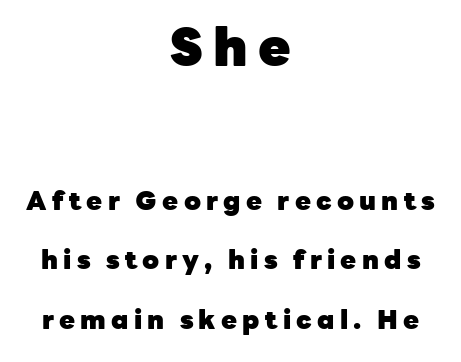
Q: Is the text bold? A: Yes.
Q: Is the text italic (slanted)? A: No, it is upright.
Q: Is the typeface a serif or a sans-serif typeface? A: Sans-serif.
Q: Is the text underlined? A: No.
Q: How is the paragraph aligned? A: Centered.
Q: Is the spacing between letters normal or unusually wide? A: Unusually wide.
Q: Is the spacing between lines tight, normal or loose? A: Loose.
Q: Which block of text is set in a larger size, the first (top) or the second (bottom)? A: The first (top) one.
Q: Width (condensed, normal, or wide)? A: Normal.
Q: Stroke contrast? A: Low.
Q: x-height? A: Medium.
Q: Monospaced? A: No.
